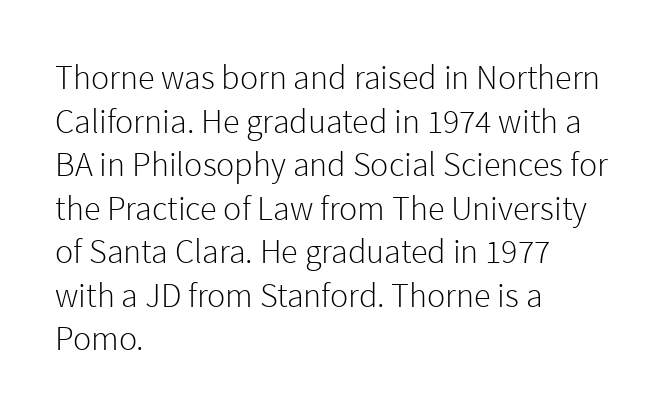
{"serif": "no", "italic": "no", "bold": "no", "weight": "light", "width": "normal", "x_height": "medium", "monospaced": "no", "underline": "no", "align": "left", "line_spacing": "normal", "line_spacing_ratio": 1.28, "letter_spacing": "normal", "letter_spacing_em": 0.0, "glyph_px": 34}
